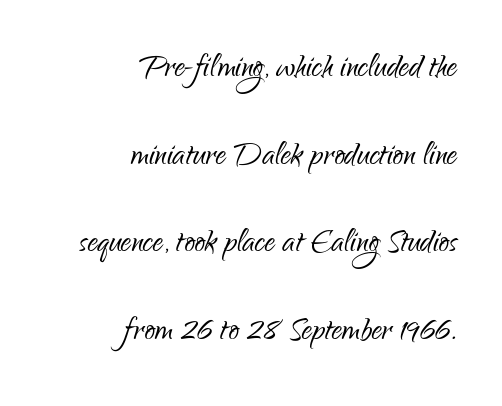
Q: Is the text bold? A: No.
Q: Is the text italic (slanted)? A: Yes.
Q: Is the typeface a serif or a sans-serif typeface? A: Sans-serif.
Q: Is the text underlined? A: No.
Q: How is the paragraph aligned? A: Right-aligned.
Q: Is the spacing between letters normal or unusually wide? A: Normal.
Q: Is the spacing between lines tight, normal or loose? A: Loose.
Q: Width (condensed, normal, or wide)? A: Condensed.
Q: Stroke contrast? A: Low.
Q: x-height? A: Small.
Q: Monospaced? A: No.
